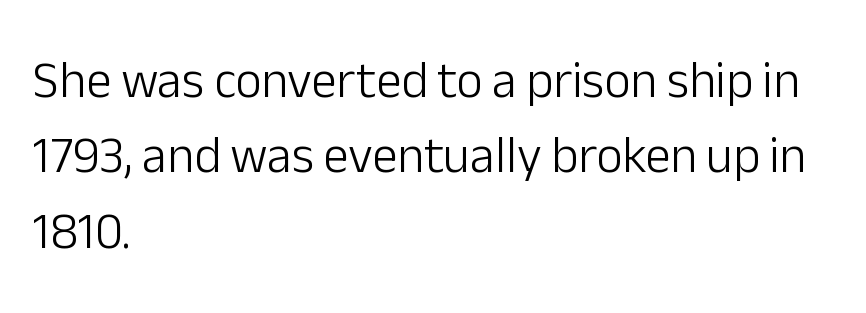
The image shows 51 px light sans-serif type, upright; set left-aligned, normal line spacing (1.48x), normal letter spacing, not underlined; low stroke contrast and a medium x-height.
